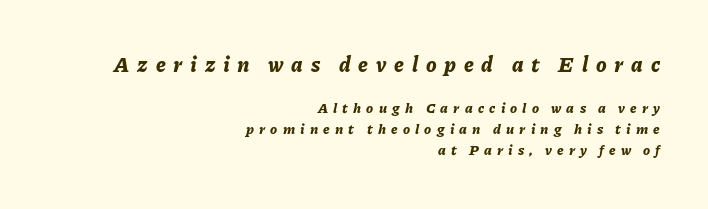
The image shows 21 px bold type, italic (leaning right); set right-aligned, normal line spacing (1.52x), unusually wide letter spacing (+0.37 em), not underlined; the first (top) block is 1.5x larger.
